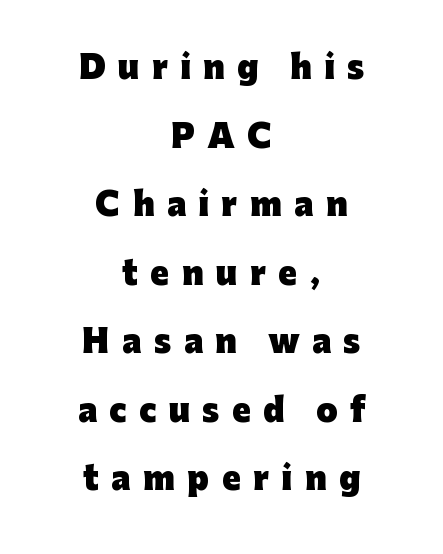
The image shows 31 px heavy sans-serif type, upright; set centered, loose line spacing (2.21x), unusually wide letter spacing (+0.4 em), not underlined; low stroke contrast and a medium x-height.
